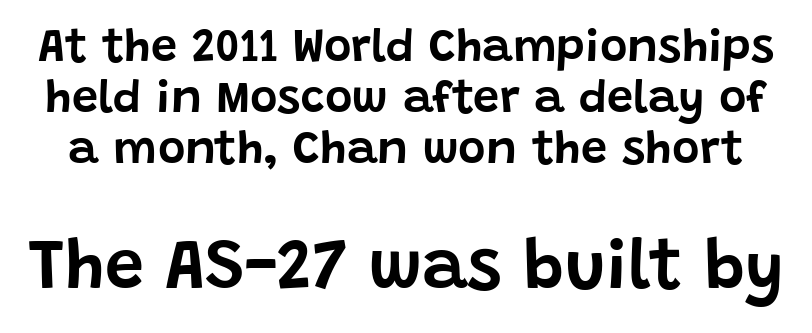
The image shows 70 px sans-serif type, upright; set tight line spacing (1.09x), normal letter spacing, not underlined; the second (bottom) block is 1.49x larger; low stroke contrast and a large x-height.
